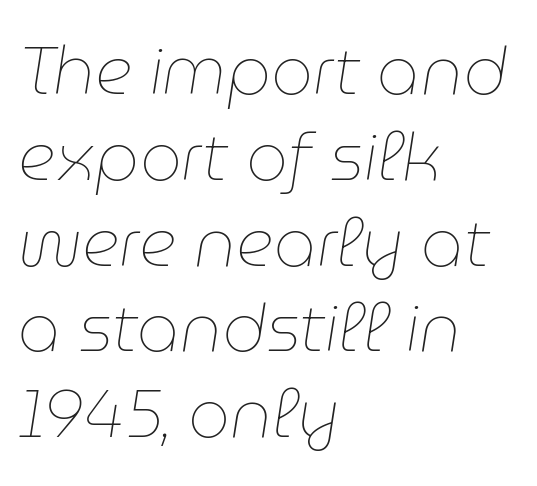
{"italic": "yes", "lean": "right", "slant_degrees": 9, "bold": "no", "weight": "thin", "width": "normal", "stroke_contrast": "low", "x_height": "medium", "monospaced": "no", "underline": "no", "align": "left", "line_spacing": "normal", "line_spacing_ratio": 1.3, "letter_spacing": "normal", "letter_spacing_em": 0.0, "glyph_px": 66}
